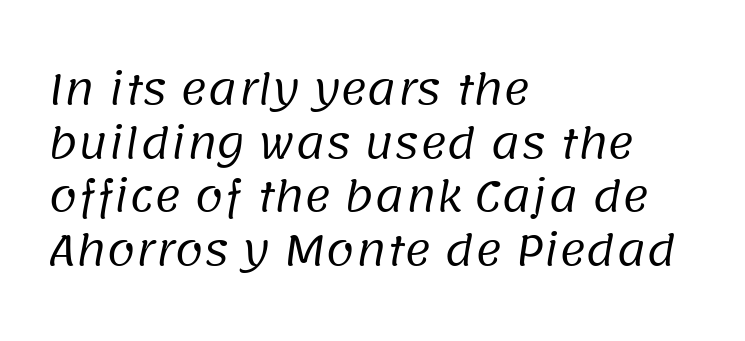
Caption: face not bold, strokes unweighted. Each letter keeps its own natural width here, so spacing adapts to shape. These lines stack with their left ends in a neat column. Compared with typical body copy, the letter spacing here is the same.
